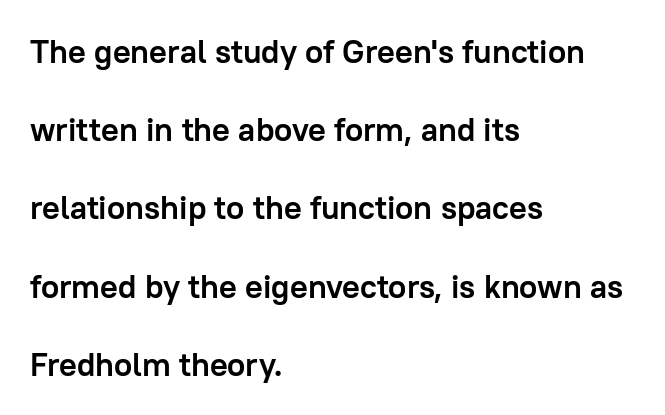
{"serif": "no", "italic": "no", "bold": "yes", "weight": "semibold", "width": "normal", "stroke_contrast": "low", "x_height": "medium", "monospaced": "no", "underline": "no", "align": "left", "line_spacing": "loose", "line_spacing_ratio": 2.37, "letter_spacing": "normal", "letter_spacing_em": 0.0, "glyph_px": 33}
